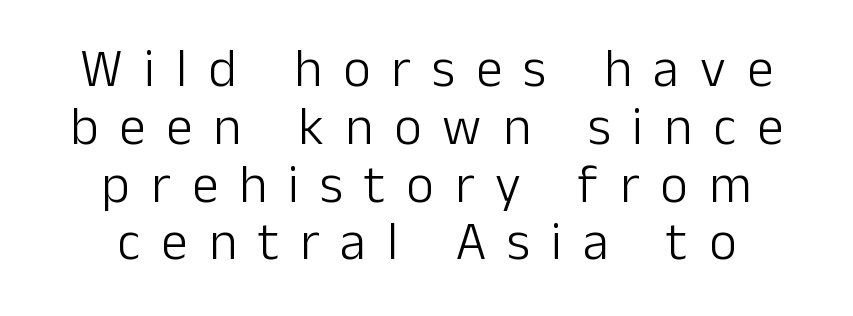
The rendering inserts visible extra space after every character. Weight: not bold — regular or lighter. This is sans-serif lettering, the kind often seen on screens and signage. Horizontal alignment here is central, giving a formal, balanced look.
